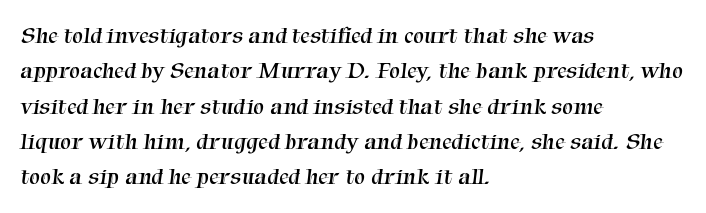
Q: Is the text bold? A: No.
Q: Is the text underlined? A: No.
Q: How is the paragraph aligned? A: Left-aligned.
Q: Is the spacing between letters normal or unusually wide? A: Normal.
Q: Is the spacing between lines tight, normal or loose? A: Normal.
